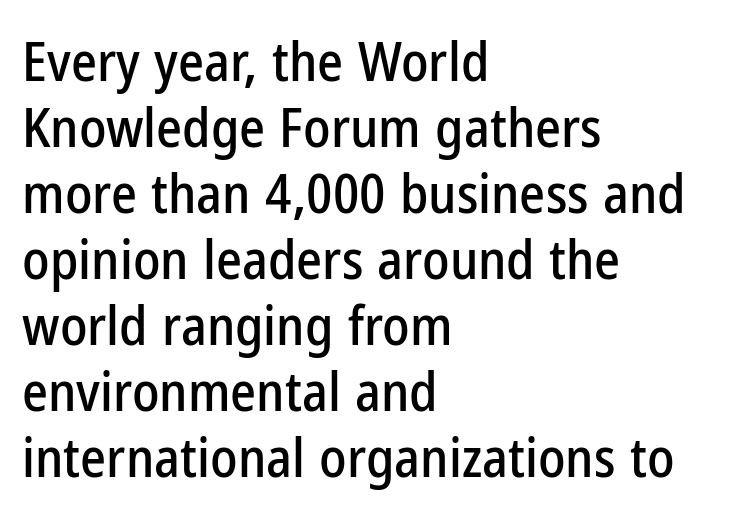
Q: Is the text italic (slanted)? A: No, it is upright.
Q: Is the typeface a serif or a sans-serif typeface? A: Sans-serif.
Q: Is the text underlined? A: No.
Q: How is the paragraph aligned? A: Left-aligned.
Q: Is the spacing between letters normal or unusually wide? A: Normal.
Q: Width (condensed, normal, or wide)? A: Condensed.
Q: Stroke contrast? A: Low.
Q: x-height? A: Medium.
Q: Monospaced? A: No.
